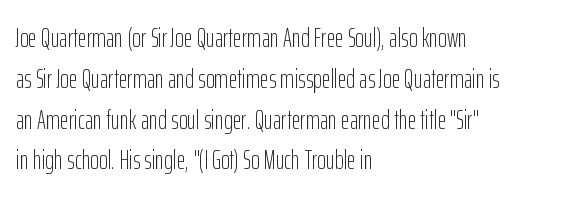
The image shows 27 px text type, upright; set left-aligned, normal line spacing (1.51x), normal letter spacing, not underlined.
